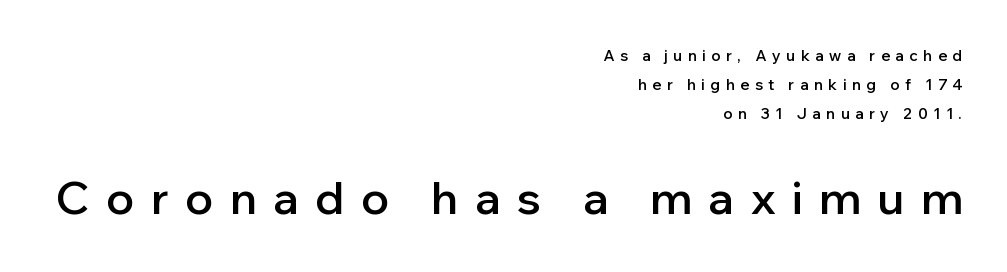
Each word looks stretched out because of the extra space between its letters. Does the bottom block carry the larger type? Yes, it does. Underlining? Definitely not there. Is this a fixed-width face? No — the glyphs have proportional, varying widths. Regarding serifs, this sample does without them.
